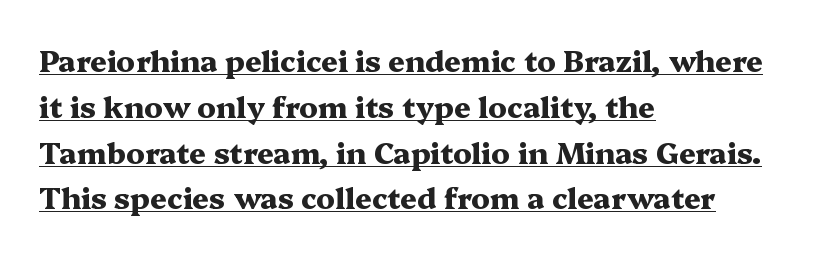
{"serif": "yes", "italic": "no", "bold": "yes", "weight": "heavy", "width": "wide", "stroke_contrast": "medium", "x_height": "medium", "monospaced": "no", "underline": "yes", "align": "left", "line_spacing": "normal", "line_spacing_ratio": 1.58, "letter_spacing": "normal", "letter_spacing_em": 0.0, "glyph_px": 29}
